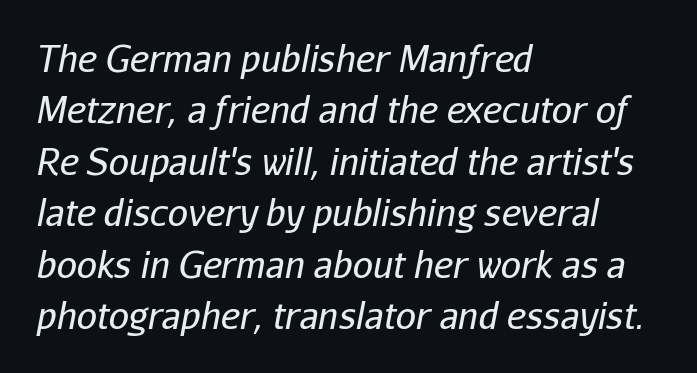
The image shows 36 px regular-weight type, italic (leaning right); set left-aligned, normal line spacing (1.43x), normal letter spacing, not underlined; low stroke contrast and a medium x-height.
